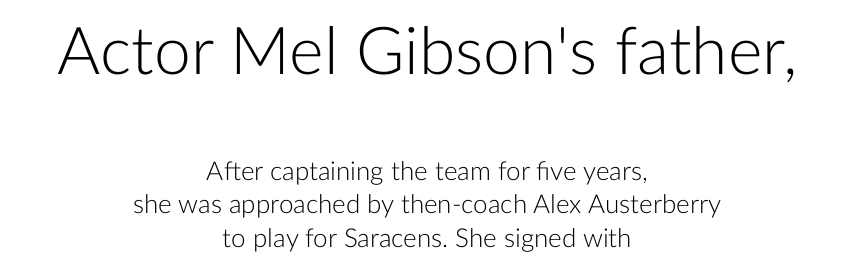
Q: Is the text bold? A: No.
Q: Is the text italic (slanted)? A: No, it is upright.
Q: Is the typeface a serif or a sans-serif typeface? A: Sans-serif.
Q: Is the text underlined? A: No.
Q: How is the paragraph aligned? A: Centered.
Q: Is the spacing between letters normal or unusually wide? A: Normal.
Q: Is the spacing between lines tight, normal or loose? A: Normal.
Q: Which block of text is set in a larger size, the first (top) or the second (bottom)? A: The first (top) one.
Q: Width (condensed, normal, or wide)? A: Normal.
Q: Stroke contrast? A: Low.
Q: x-height? A: Medium.
Q: Monospaced? A: No.
